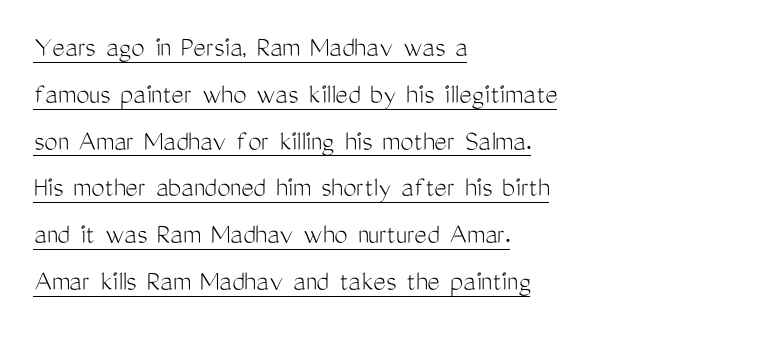
Q: Is the text bold? A: No.
Q: Is the text italic (slanted)? A: No, it is upright.
Q: Is the typeface a serif or a sans-serif typeface? A: Sans-serif.
Q: Is the text underlined? A: Yes.
Q: How is the paragraph aligned? A: Left-aligned.
Q: Is the spacing between letters normal or unusually wide? A: Normal.
Q: Is the spacing between lines tight, normal or loose? A: Normal.
Q: Width (condensed, normal, or wide)? A: Condensed.
Q: Stroke contrast? A: Medium.
Q: x-height? A: Medium.
Q: Monospaced? A: No.
